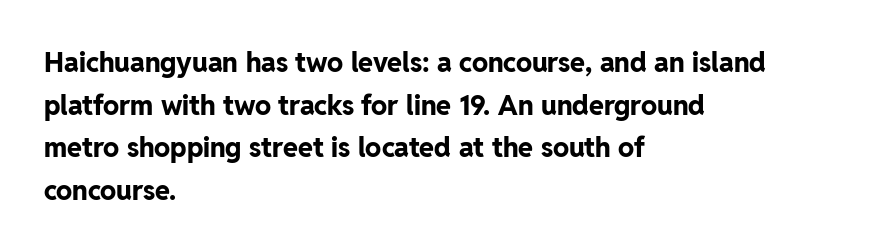
{"italic": "no", "bold": "yes", "underline": "no", "align": "left", "line_spacing": "normal", "line_spacing_ratio": 1.58, "letter_spacing": "normal", "letter_spacing_em": 0.0, "glyph_px": 27}
